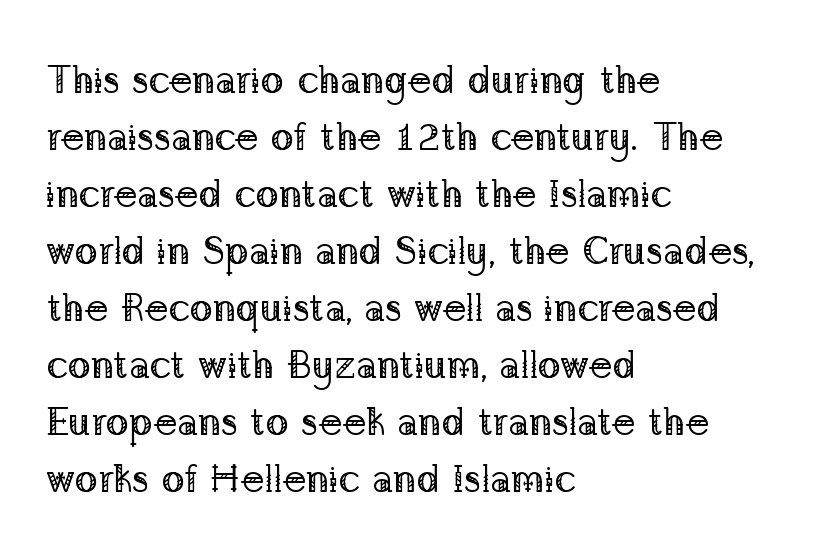
The image shows 39 px regular-weight serif type, upright; set left-aligned, normal line spacing (1.46x), normal letter spacing, not underlined; low stroke contrast and a medium x-height.
